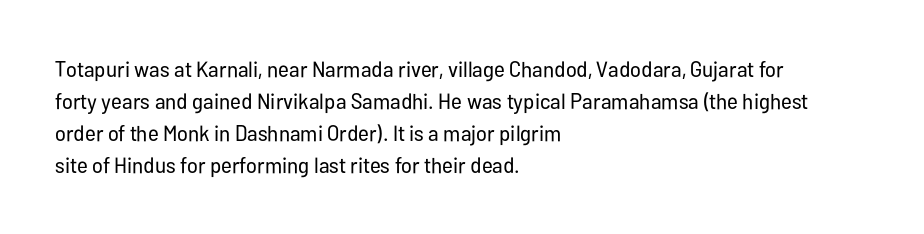
{"italic": "no", "bold": "no", "underline": "no", "align": "left", "line_spacing": "normal", "line_spacing_ratio": 1.46, "letter_spacing": "normal", "letter_spacing_em": 0.0, "glyph_px": 22}
